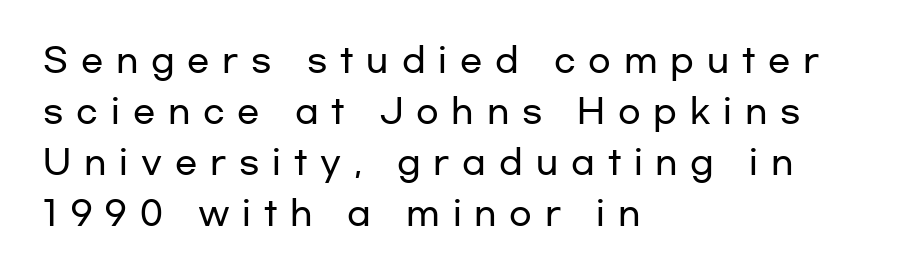
Q: Is the text italic (slanted)? A: No, it is upright.
Q: Is the typeface a serif or a sans-serif typeface? A: Sans-serif.
Q: Is the text underlined? A: No.
Q: How is the paragraph aligned? A: Left-aligned.
Q: Is the spacing between letters normal or unusually wide? A: Unusually wide.
Q: Is the spacing between lines tight, normal or loose? A: Normal.
Q: Width (condensed, normal, or wide)? A: Wide.
Q: Stroke contrast? A: Low.
Q: x-height? A: Medium.
Q: Monospaced? A: No.
